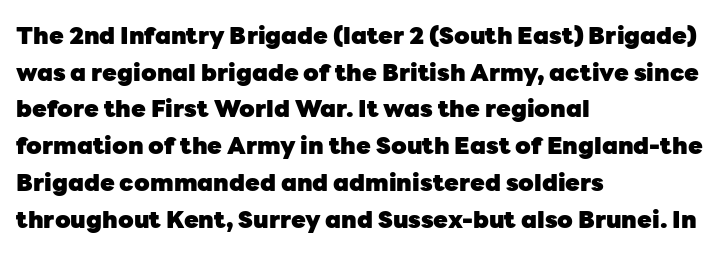
A typesetter would call this zero additional tracking. The letters stand upright; this is a roman face. Regular leading. The passage is arranged the way most books set body copy — flush left. Rule under the text: the space is simply empty. Strokes here are thick enough to call this a true bold.
